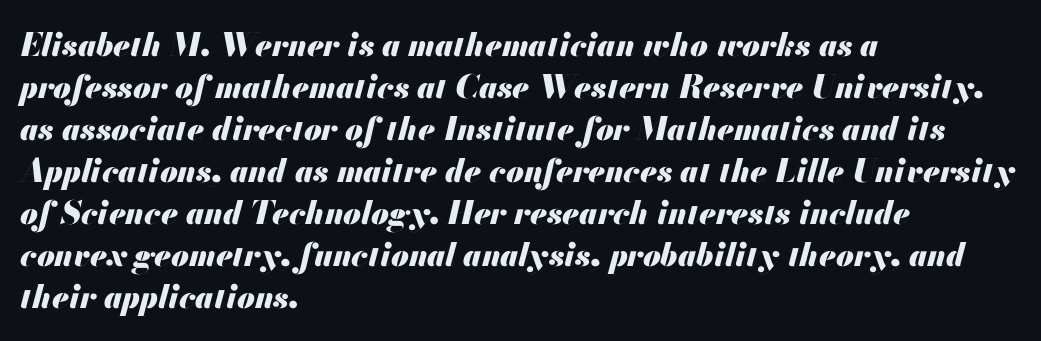
The image shows 32 px heavy type, italic (leaning right); set left-aligned, normal line spacing (1.31x), normal letter spacing, not underlined; medium stroke contrast and a small x-height.
